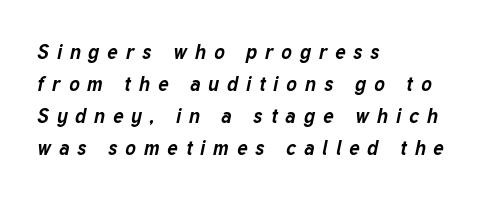
The rendering uses a moderate line-height, typical for paragraphs. Substantial extra tracking has been applied to these lines. Bold? Absolutely — the strokes are thick and heavy. Honestly, there is no underline to notice here at all. If you drew a line through each stem, it would be angled. The lines in this sample share a left origin and differ only in where they stop.
